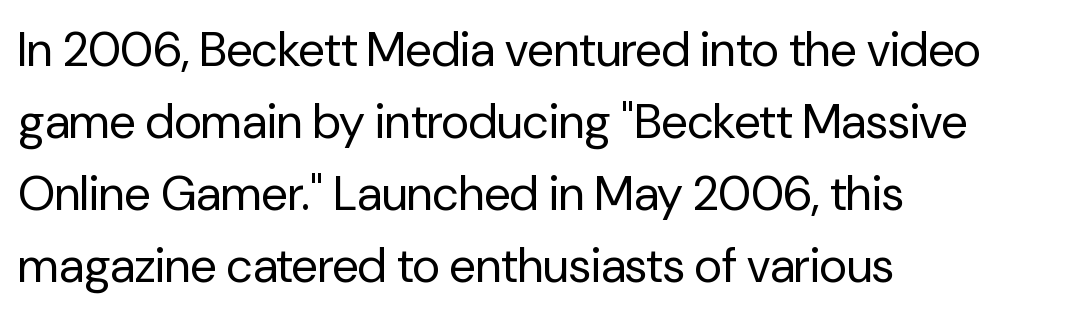
This rendering uses left alignment, leaving the right contour irregular. Nothing unusual about the tracking: characters are spaced as the font intends. The typeface has the unassuming heft of standard copy or less. Is this a sans? Yes — the strokes have no serifs. Spacing verdict: proportional, widths tailored to each character. Vertically, the passage feels balanced, rows spaced as you'd expect.
